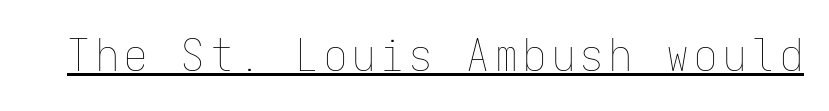
{"italic": "no", "bold": "no", "weight": "thin", "width": "condensed", "stroke_contrast": "low", "x_height": "medium", "monospaced": "yes", "underline": "yes", "glyph_px": 46}
